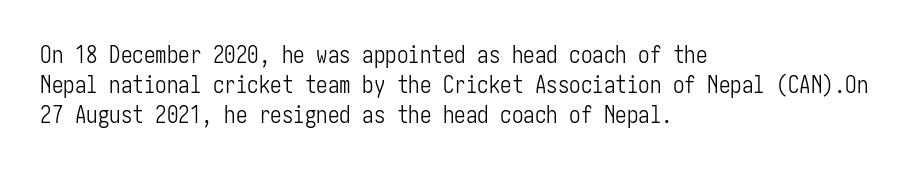
The lines are quadded left. The font sits on the lighter half of the weight spectrum, regular included. Tracking here is standard; glyphs follow each other at the usual distance. Italic? Not at all — the glyphs are vertical. Rule under the text: the space is simply empty.
